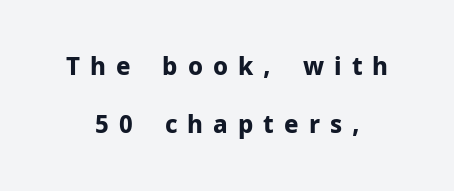
{"italic": "no", "bold": "yes", "underline": "no", "align": "center", "line_spacing": "loose", "line_spacing_ratio": 2.42, "letter_spacing": "wide", "letter_spacing_em": 0.42, "glyph_px": 24}
